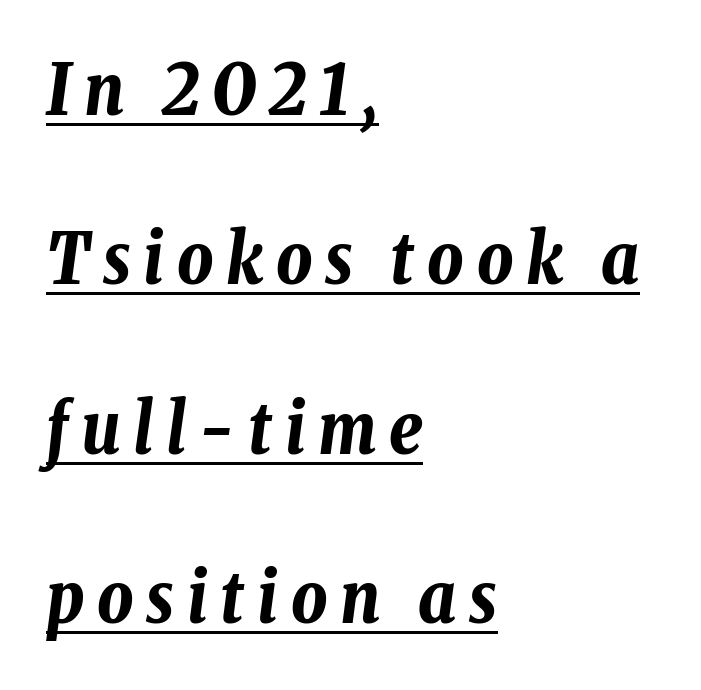
Q: Is the text bold? A: Yes.
Q: Is the text italic (slanted)? A: Yes, it leans right by about 8 degrees.
Q: Is the text underlined? A: Yes.
Q: How is the paragraph aligned? A: Left-aligned.
Q: Is the spacing between lines tight, normal or loose? A: Loose.
Q: Width (condensed, normal, or wide)? A: Condensed.
Q: Stroke contrast? A: Low.
Q: x-height? A: Medium.
Q: Monospaced? A: No.
